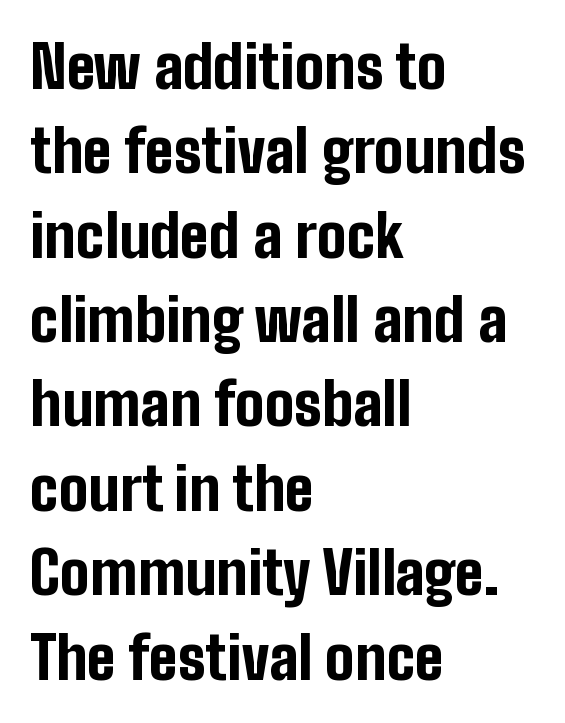
{"serif": "no", "italic": "no", "bold": "yes", "weight": "bold", "width": "condensed", "stroke_contrast": "low", "x_height": "medium", "monospaced": "no", "underline": "no", "align": "left", "line_spacing": "normal", "line_spacing_ratio": 1.43, "letter_spacing": "normal", "letter_spacing_em": 0.0, "glyph_px": 59}
